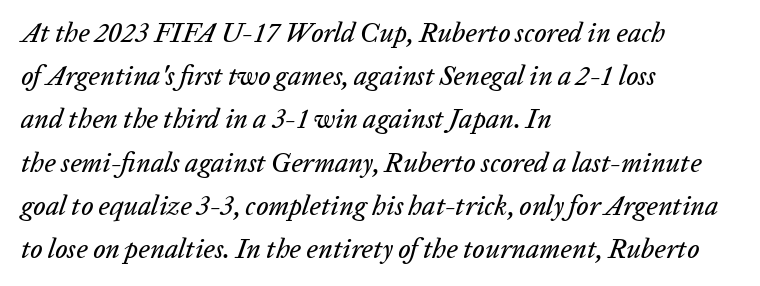
Q: Is the text italic (slanted)? A: Yes, it leans right by about 20 degrees.
Q: Is the text underlined? A: No.
Q: How is the paragraph aligned? A: Left-aligned.
Q: Is the spacing between letters normal or unusually wide? A: Normal.
Q: Is the spacing between lines tight, normal or loose? A: Normal.
